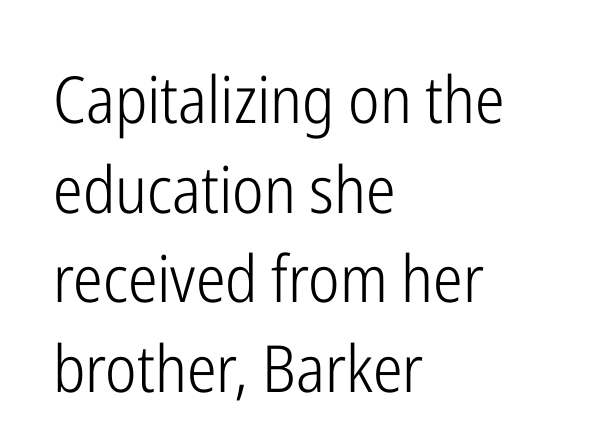
{"serif": "no", "italic": "no", "bold": "no", "weight": "light", "width": "condensed", "stroke_contrast": "low", "x_height": "medium", "monospaced": "no", "underline": "no", "align": "left", "line_spacing": "normal", "line_spacing_ratio": 1.38, "letter_spacing": "normal", "letter_spacing_em": 0.0, "glyph_px": 65}
